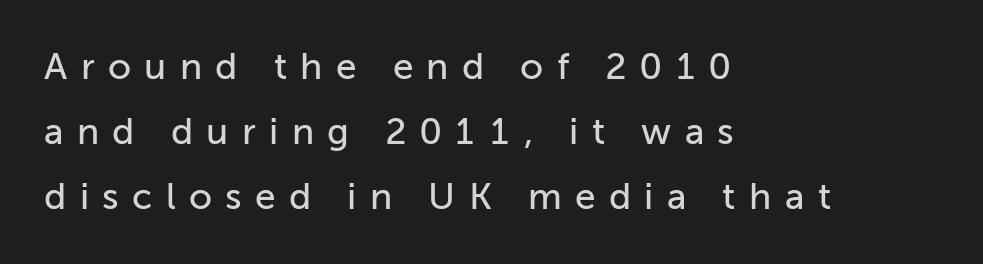
Q: Is the text italic (slanted)? A: No, it is upright.
Q: Is the typeface a serif or a sans-serif typeface? A: Sans-serif.
Q: Is the text underlined? A: No.
Q: How is the paragraph aligned? A: Left-aligned.
Q: Is the spacing between letters normal or unusually wide? A: Unusually wide.
Q: Width (condensed, normal, or wide)? A: Normal.
Q: Stroke contrast? A: Low.
Q: x-height? A: Medium.
Q: Monospaced? A: No.
